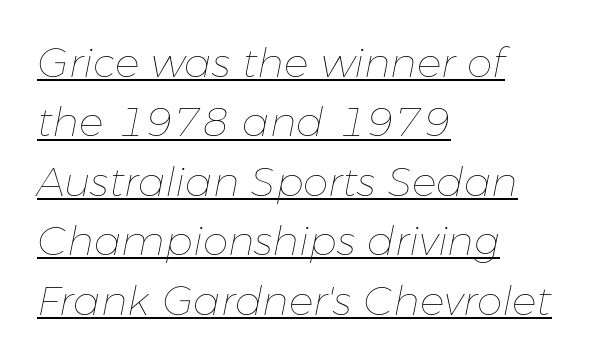
The image shows 41 px thin type, italic (leaning right); set left-aligned, normal line spacing (1.45x), normal letter spacing, underlined; low stroke contrast and a medium x-height.
